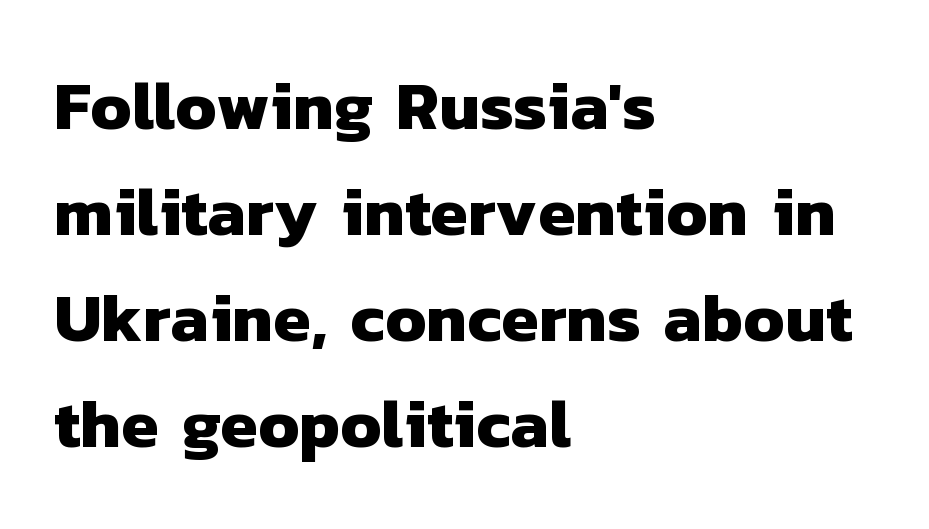
{"serif": "no", "bold": "yes", "weight": "heavy", "width": "normal", "stroke_contrast": "low", "x_height": "medium", "monospaced": "no", "underline": "no", "align": "left", "line_spacing": "normal", "line_spacing_ratio": 1.56, "letter_spacing": "normal", "letter_spacing_em": 0.0, "glyph_px": 68}
